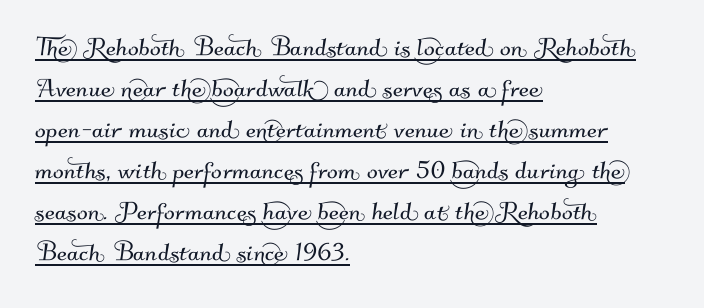
Students, note that the glyphs here touch the page at normal intervals. A student would call this left alignment; a typographer would say flush left, rag right. The rendering uses a moderate line-height, typical for paragraphs. What decoration does the sample have? An underline.
